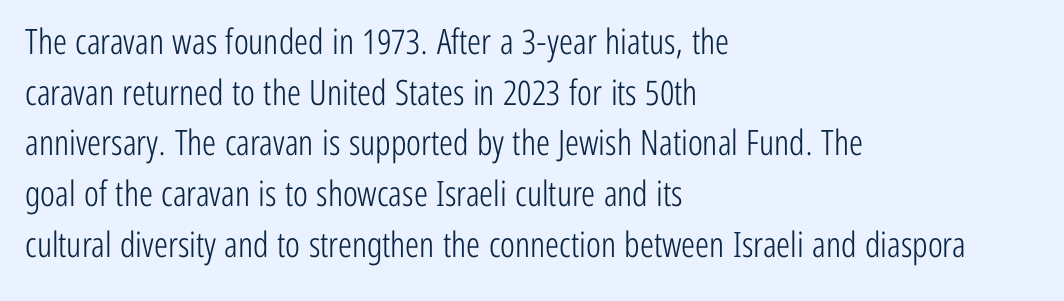
Q: Is the text bold? A: No.
Q: Is the text italic (slanted)? A: No, it is upright.
Q: Is the typeface a serif or a sans-serif typeface? A: Sans-serif.
Q: Is the text underlined? A: No.
Q: How is the paragraph aligned? A: Left-aligned.
Q: Is the spacing between letters normal or unusually wide? A: Normal.
Q: Is the spacing between lines tight, normal or loose? A: Normal.
Q: Width (condensed, normal, or wide)? A: Condensed.
Q: Stroke contrast? A: Low.
Q: x-height? A: Medium.
Q: Monospaced? A: No.
